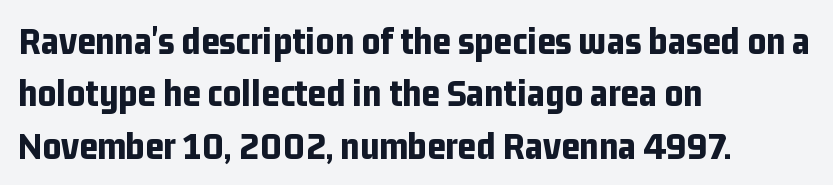
The image shows 40 px bold, condensed sans-serif type, upright; set left-aligned, normal line spacing (1.31x), normal letter spacing, not underlined; low stroke contrast and a medium x-height.
